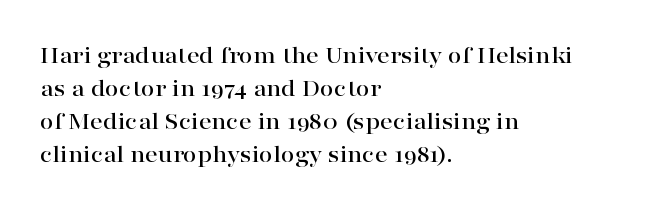
Q: Is the text italic (slanted)? A: No, it is upright.
Q: Is the text underlined? A: No.
Q: How is the paragraph aligned? A: Left-aligned.
Q: Is the spacing between letters normal or unusually wide? A: Normal.
Q: Is the spacing between lines tight, normal or loose? A: Normal.
